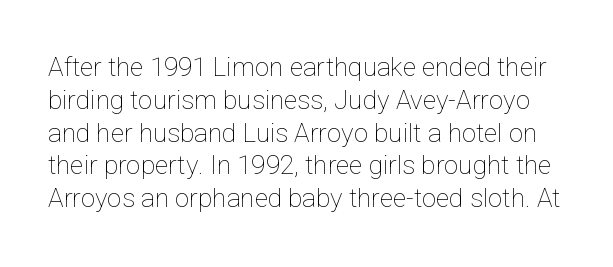
Weight: in the light-to-regular range. A typesetter would mark this as roman, not italic. Default kerning and tracking; the words read as compact shapes. A clean baseline with only descenders dipping below it. Vertically, the passage feels balanced, rows spaced as you'd expect.
